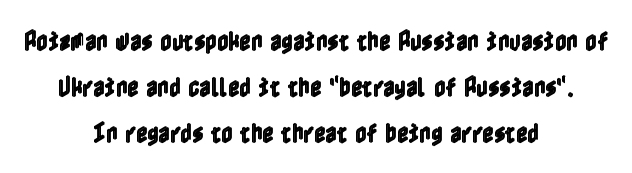
The line-height multiplier appears high, well above default. Just letters on the line, the space beneath them empty. A typesetter would call this zero additional tracking. Italic: no, the glyphs are upright roman.
